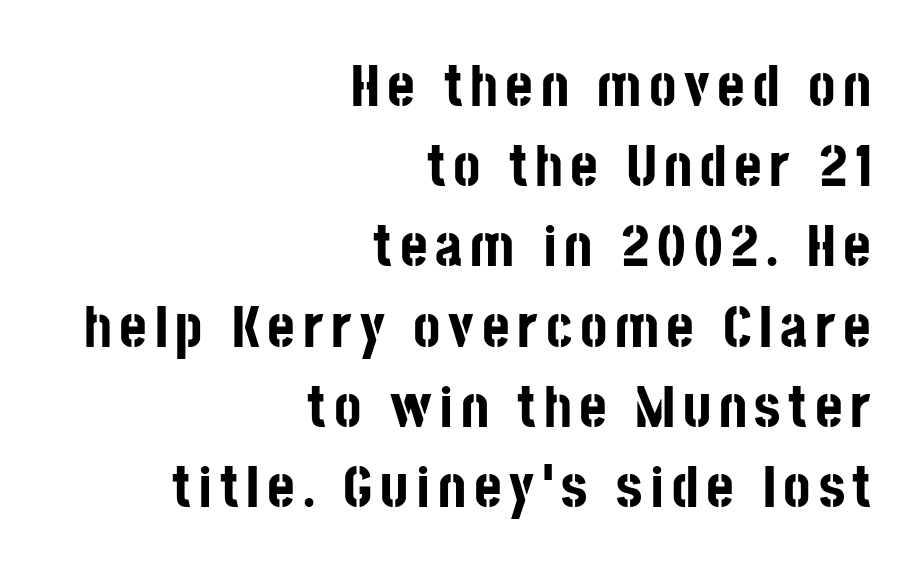
Regarding leading, the lines here are spaced in the standard way. Do the characters align in a grid? No, the font is proportional. Is there any slant? The stems are plumb. The space directly below the letters is spotless. Visually the block forms a straight wall on the right and a jagged coastline on the left. The rendering shows plain stroke endings on the letterforms — a sans-serif design.
